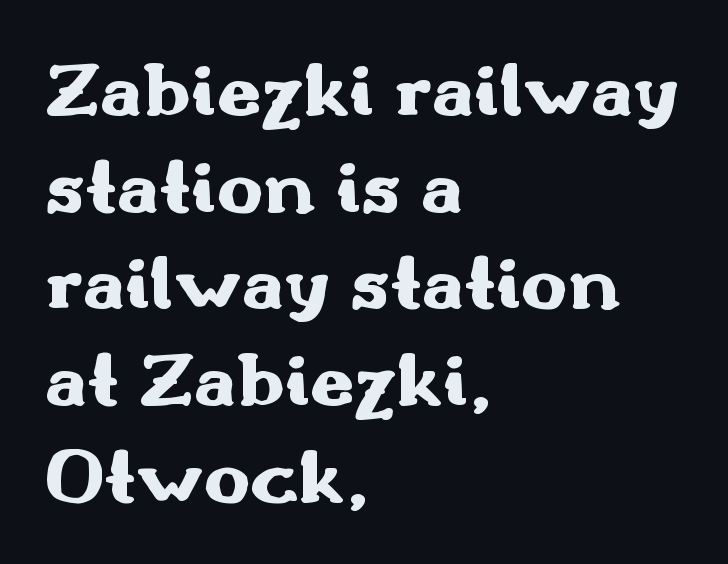
The passage shown has conventional tracking throughout. This sample uses an upright cut, with every glyph sitting square on the baseline. The passage shown is typed in a proportional face where columns would drift. The type family on display is of the sans-serif kind. Summary of weight: heavy, a full bold. Typeset ragged right — the left edge is the straight one.
